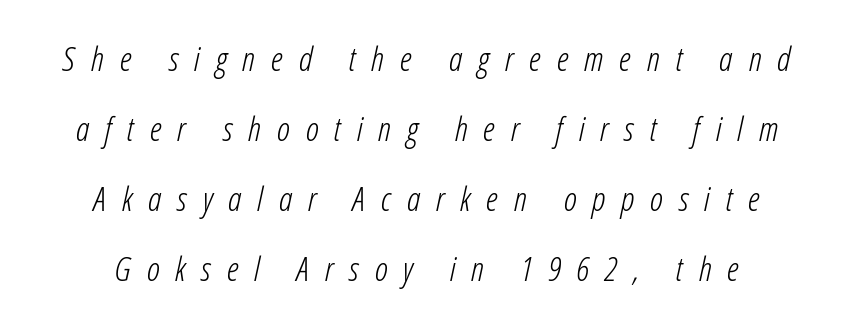
{"italic": "yes", "lean": "right", "slant_degrees": 12, "bold": "no", "weight": "light", "width": "condensed", "stroke_contrast": "low", "x_height": "medium", "monospaced": "no", "underline": "no", "align": "center", "line_spacing": "loose", "line_spacing_ratio": 2.06, "letter_spacing": "wide", "letter_spacing_em": 0.46, "glyph_px": 34}
